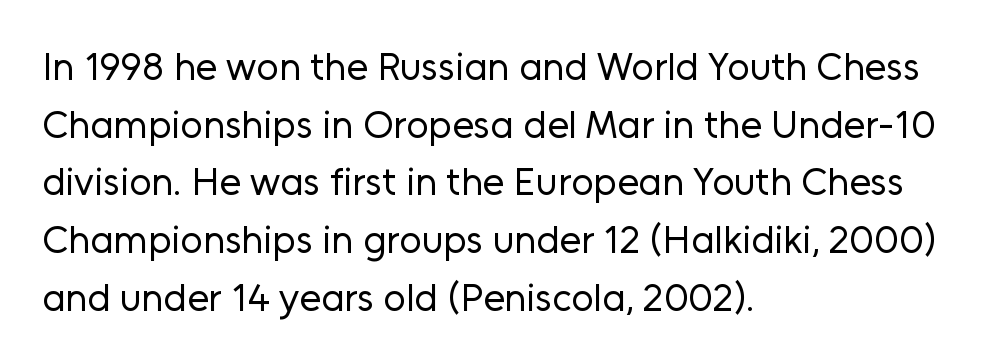
{"serif": "no", "italic": "no", "bold": "no", "weight": "regular", "width": "normal", "stroke_contrast": "low", "x_height": "medium", "monospaced": "no", "underline": "no", "align": "left", "line_spacing": "normal", "line_spacing_ratio": 1.48, "letter_spacing": "normal", "letter_spacing_em": 0.0, "glyph_px": 39}
